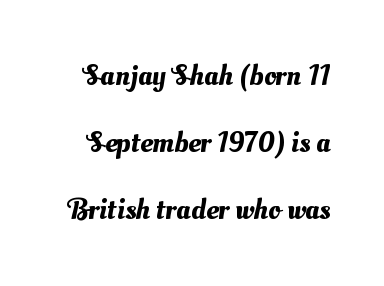
The image shows 30 px text type; set loose line spacing (2.24x), normal letter spacing, not underlined; medium stroke contrast and a small x-height.
